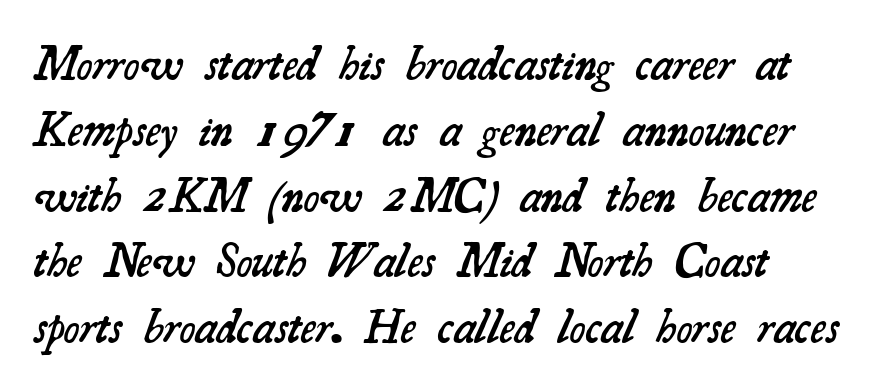
Q: Is the text bold? A: Semi-bold.
Q: Is the typeface a serif or a sans-serif typeface? A: Serif.
Q: Is the text underlined? A: No.
Q: Is the spacing between letters normal or unusually wide? A: Normal.
Q: Is the spacing between lines tight, normal or loose? A: Normal.
Q: Width (condensed, normal, or wide)? A: Normal.
Q: Stroke contrast? A: Medium.
Q: x-height? A: Small.
Q: Monospaced? A: No.
